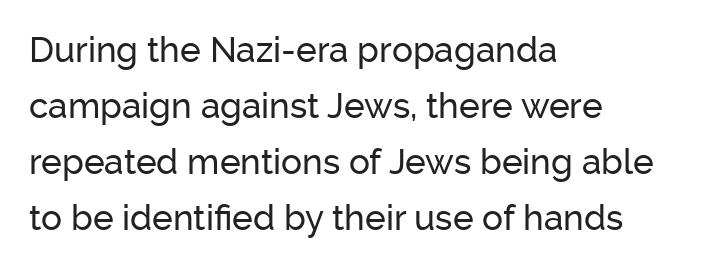
{"serif": "no", "italic": "no", "width": "normal", "stroke_contrast": "low", "x_height": "medium", "monospaced": "no", "underline": "no", "align": "left", "line_spacing": "normal", "line_spacing_ratio": 1.6, "letter_spacing": "normal", "letter_spacing_em": 0.0, "glyph_px": 35}
